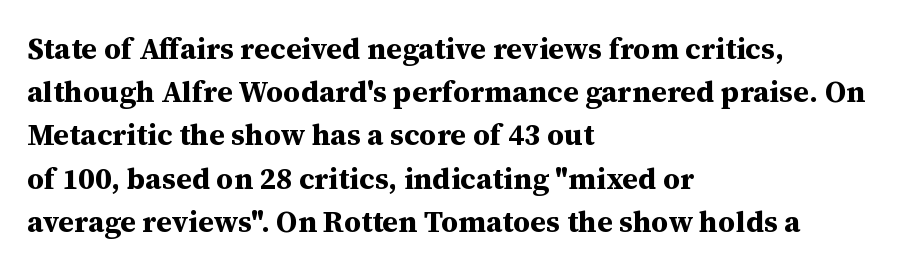
Layout note: lines flush left. Plenty of ink on the page — the face is bold. The face used here is proportionally spaced, like ordinary book or web type. You could call the tracking neutral — neither tight nor loose. The foot of each line stays bare and open. Whoever set this chose a conventional vertical rhythm.
